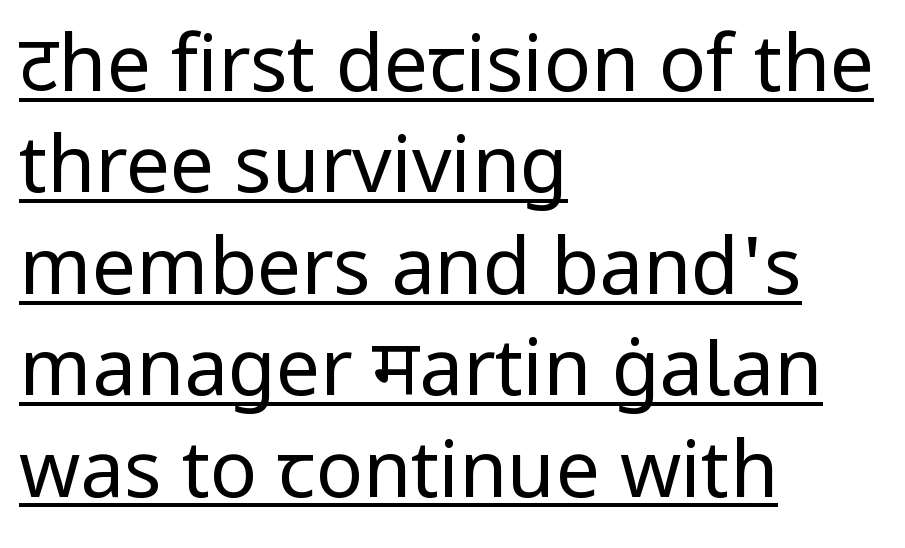
Style check: upright. The gaps between neighbouring characters are ordinary and unremarkable. Line beginnings align vertically; line endings do not. Each letter keeps its own natural width here, so spacing adapts to shape.
